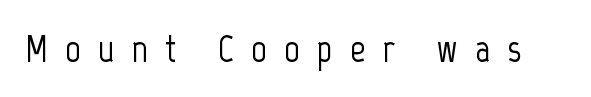
Q: Is the text italic (slanted)? A: No, it is upright.
Q: Is the typeface a serif or a sans-serif typeface? A: Sans-serif.
Q: Is the text underlined? A: No.
Q: Is the spacing between letters normal or unusually wide? A: Unusually wide.
Q: Width (condensed, normal, or wide)? A: Condensed.
Q: Stroke contrast? A: Low.
Q: x-height? A: Medium.
Q: Monospaced? A: No.
